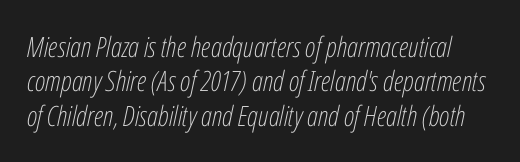
A typesetter would call this zero additional tracking. The letterforms sit at book weight or below. Would a proofreader flag this as italicized? Yes. A typesetter would call this proportional, since set widths differ per character. Just letters on the line, the space beneath them empty.
